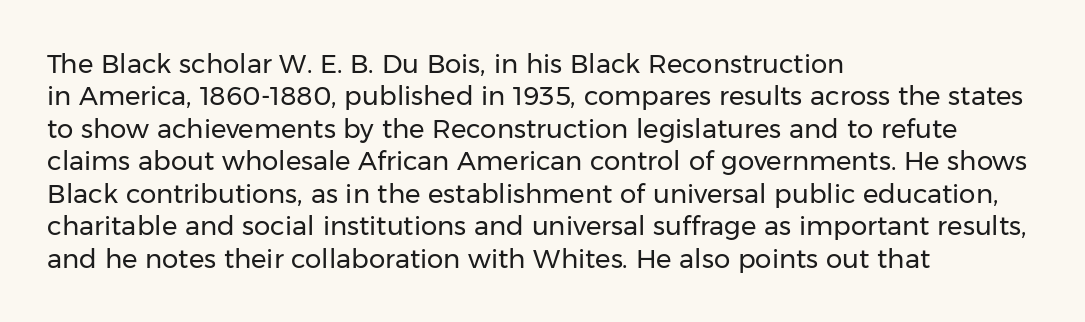
{"italic": "no", "bold": "no", "underline": "no", "align": "left", "line_spacing": "normal", "line_spacing_ratio": 1.25, "letter_spacing": "normal", "letter_spacing_em": 0.0, "glyph_px": 26}
